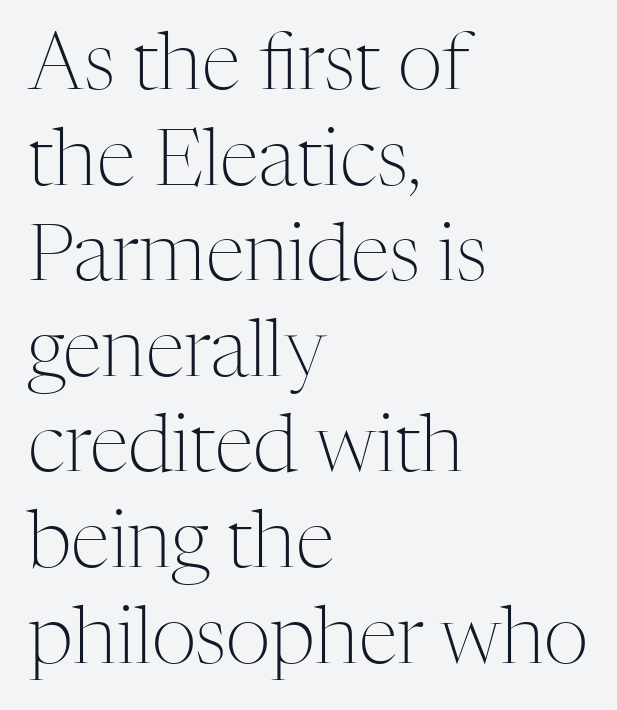
{"serif": "yes", "italic": "no", "bold": "no", "weight": "light", "width": "normal", "stroke_contrast": "medium", "x_height": "medium", "monospaced": "no", "underline": "no", "align": "left", "line_spacing_ratio": 1.21, "letter_spacing": "normal", "letter_spacing_em": 0.0, "glyph_px": 79}
